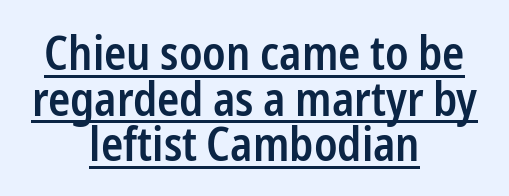
The image shows 46 px semibold, condensed sans-serif type, upright; set centered, tight line spacing (0.99x), normal letter spacing, underlined; low stroke contrast and a medium x-height.
